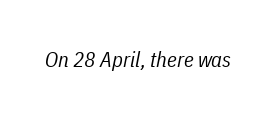
Q: Is the text bold? A: No.
Q: Is the text italic (slanted)? A: Yes, it leans right by about 11 degrees.
Q: Is the text underlined? A: No.
Q: Is the spacing between letters normal or unusually wide? A: Normal.
